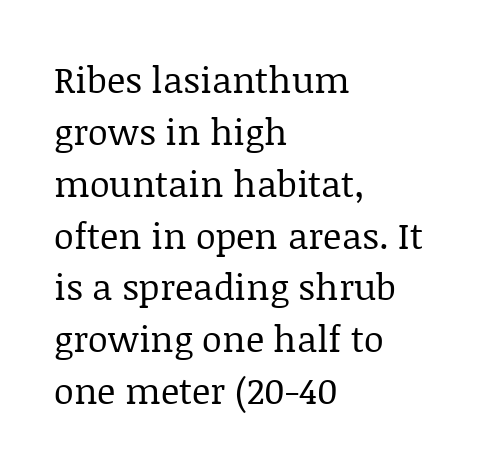
Italic? Not at all — the glyphs are vertical. On a weight scale, this lands at 450 or below. Reading down the block, your eye returns to a fixed left position each line. Nobody drew a line under any word here. This sample has the flowing, uneven cadence of proportional lettering.
